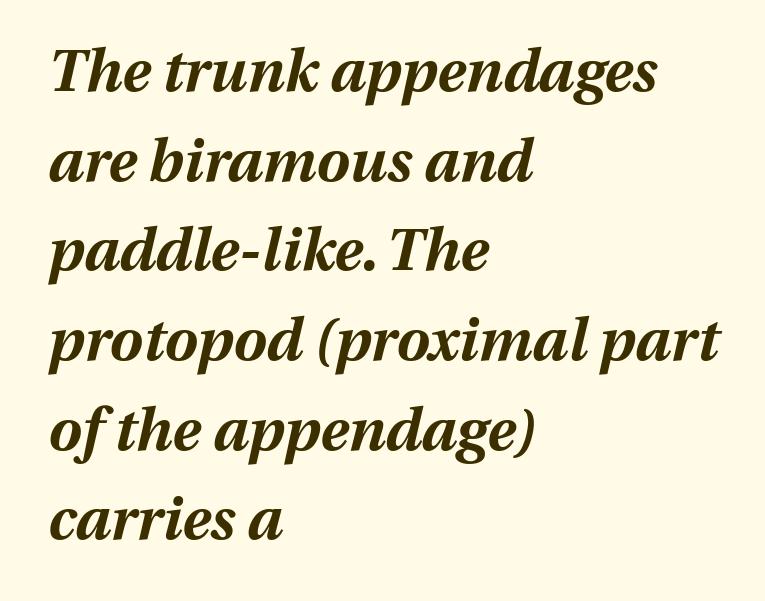
This sample uses an oblique cut, with every glyph tilted off the vertical. The string is rendered with underlining switched off. Heft: maximum for text — a bold. The rendering uses a moderate line-height, typical for paragraphs.
